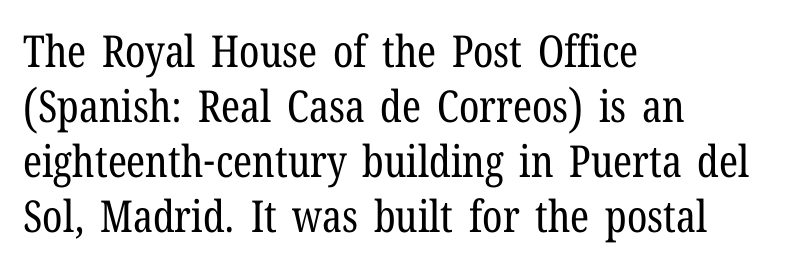
Q: Is the text bold? A: No.
Q: Is the text italic (slanted)? A: No, it is upright.
Q: Is the typeface a serif or a sans-serif typeface? A: Serif.
Q: Is the text underlined? A: No.
Q: How is the paragraph aligned? A: Left-aligned.
Q: Is the spacing between letters normal or unusually wide? A: Normal.
Q: Is the spacing between lines tight, normal or loose? A: Normal.
Q: Width (condensed, normal, or wide)? A: Condensed.
Q: Stroke contrast? A: Low.
Q: x-height? A: Medium.
Q: Monospaced? A: No.
